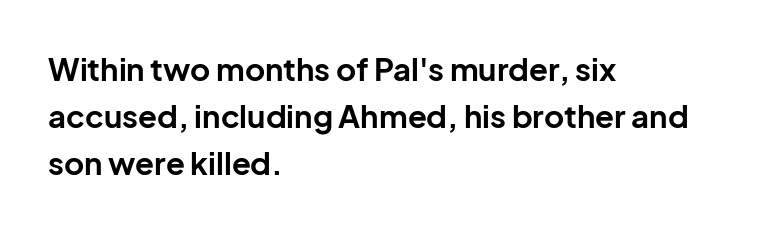
The characters look thick and weighty, a clear bold. Quick note: underline off. The text block is weighted toward the left margin, trailing off unevenly rightward. You can tell it's not italic because the verticals are truly vertical.
